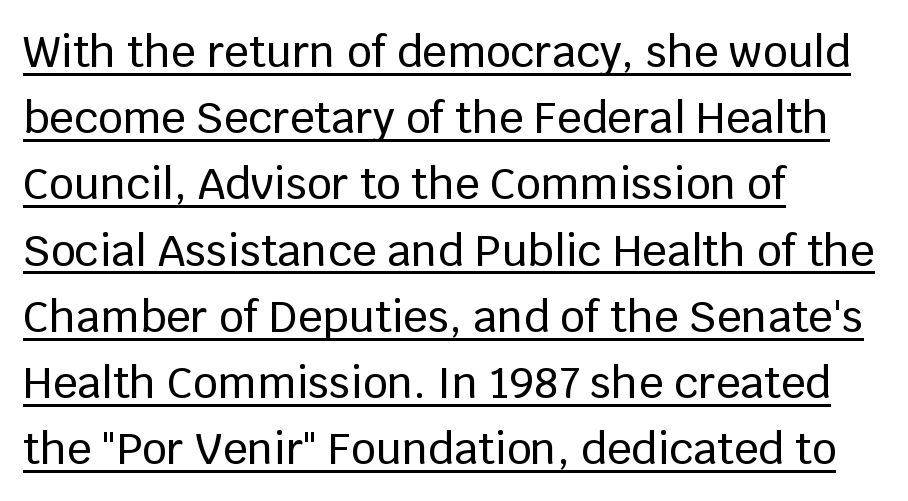
Every stem runs plumb, perpendicular to the baseline. This sample keeps an unexceptional amount of space between lines. Standard letterfit; no display-style spreading of the glyphs. This sample has the flowing, uneven cadence of proportional lettering. Descenders here cross a horizontal rule under the line. No feet cap the strokes, marking this as sans-serif type.
